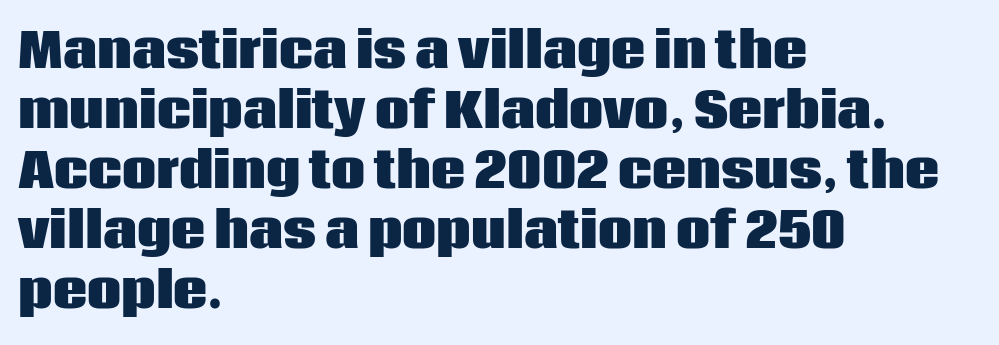
These lines stack with their left ends in a neat column. Nobody drew a line under any word here. Regarding leading, the lines here are spaced in the standard way. The face used here is a sans, in the tradition of grotesques and geometrics. Do the characters align in a grid? No, the font is proportional.
